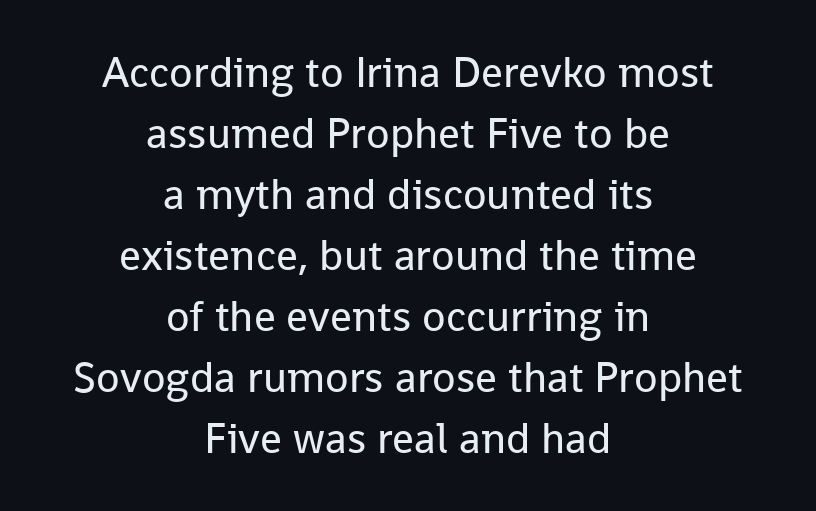
Q: Is the text bold? A: No.
Q: Is the text italic (slanted)? A: No, it is upright.
Q: Is the typeface a serif or a sans-serif typeface? A: Sans-serif.
Q: Is the text underlined? A: No.
Q: How is the paragraph aligned? A: Centered.
Q: Is the spacing between letters normal or unusually wide? A: Normal.
Q: Is the spacing between lines tight, normal or loose? A: Normal.
Q: Width (condensed, normal, or wide)? A: Normal.
Q: Stroke contrast? A: Low.
Q: x-height? A: Medium.
Q: Monospaced? A: No.
